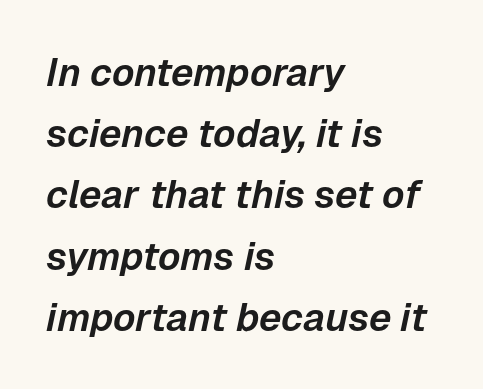
Q: Is the text italic (slanted)? A: Yes, it leans right by about 12 degrees.
Q: Is the text underlined? A: No.
Q: How is the paragraph aligned? A: Left-aligned.
Q: Is the spacing between letters normal or unusually wide? A: Normal.
Q: Is the spacing between lines tight, normal or loose? A: Normal.
Q: Width (condensed, normal, or wide)? A: Normal.
Q: Stroke contrast? A: Low.
Q: x-height? A: Medium.
Q: Monospaced? A: No.
